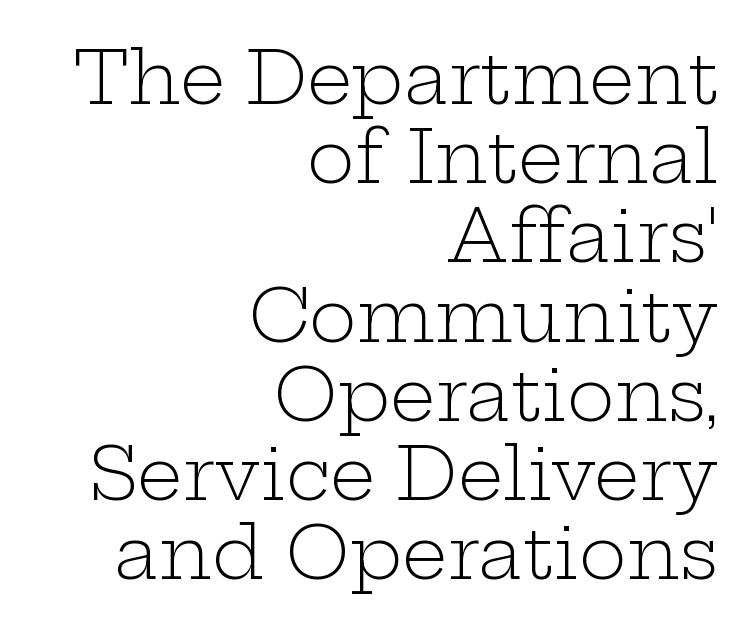
The image shows 72 px light, wide serif type, upright; set right-aligned, tight line spacing (1.1x), normal letter spacing, not underlined; low stroke contrast and a medium x-height.
